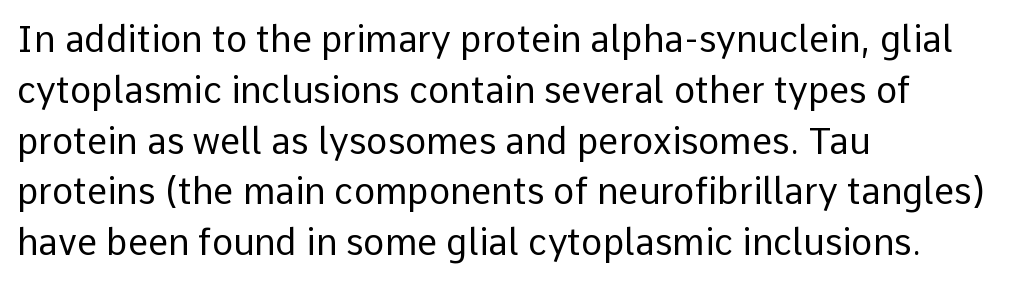
The image shows 36 px regular-weight sans-serif type, upright; set left-aligned, normal line spacing (1.41x), normal letter spacing, not underlined; low stroke contrast and a medium x-height.
